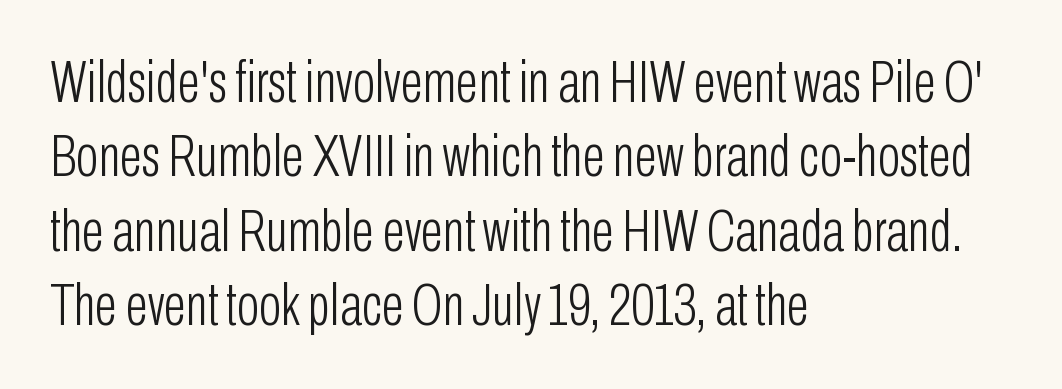
{"serif": "no", "italic": "no", "bold": "no", "weight": "light", "width": "condensed", "stroke_contrast": "low", "x_height": "medium", "monospaced": "no", "underline": "no", "align": "left", "line_spacing": "normal", "line_spacing_ratio": 1.26, "letter_spacing": "normal", "letter_spacing_em": 0.0, "glyph_px": 59}
